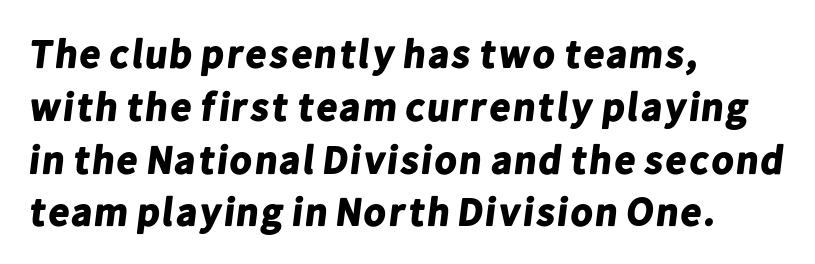
Q: Is the text bold? A: Yes.
Q: Is the typeface a serif or a sans-serif typeface? A: Sans-serif.
Q: Is the text underlined? A: No.
Q: How is the paragraph aligned? A: Left-aligned.
Q: Is the spacing between letters normal or unusually wide? A: Normal.
Q: Is the spacing between lines tight, normal or loose? A: Normal.
Q: Width (condensed, normal, or wide)? A: Normal.
Q: Stroke contrast? A: Low.
Q: x-height? A: Medium.
Q: Monospaced? A: No.
